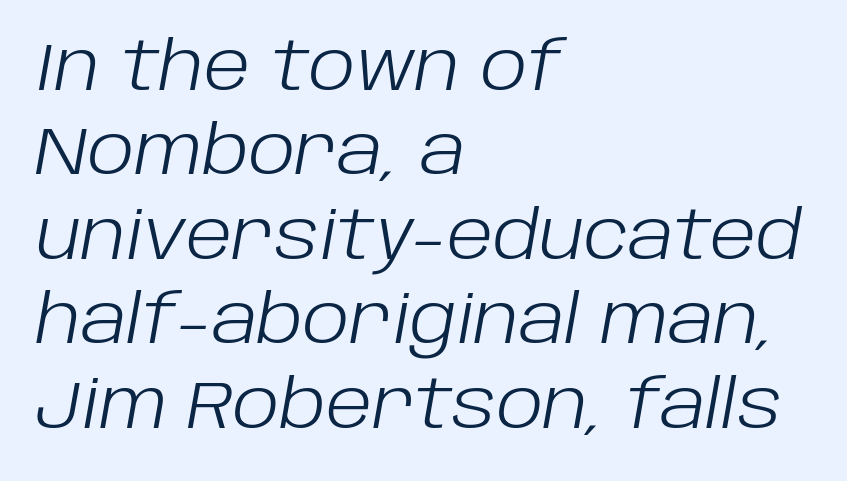
Q: Is the text bold? A: No.
Q: Is the text italic (slanted)? A: Yes, it leans right by about 10 degrees.
Q: Is the text underlined? A: No.
Q: How is the paragraph aligned? A: Left-aligned.
Q: Is the spacing between letters normal or unusually wide? A: Normal.
Q: Is the spacing between lines tight, normal or loose? A: Normal.
Q: Width (condensed, normal, or wide)? A: Normal.
Q: Stroke contrast? A: Low.
Q: x-height? A: Large.
Q: Monospaced? A: No.
